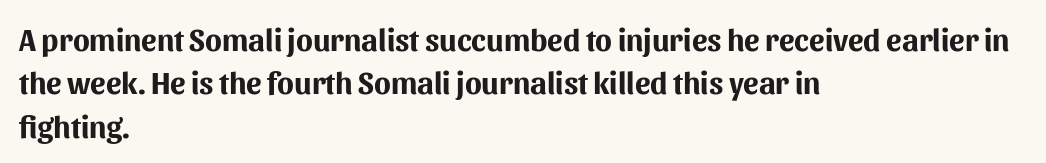
Character widths vary here, with narrow letters taking less room than wide ones. The sample has been set heavy, in full bold. Is this a sans? Yes — the strokes have no serifs. Where is the straight margin? On the left. The vertical gap from one line to the next is medium. There is no visible air inserted between adjacent glyphs.
